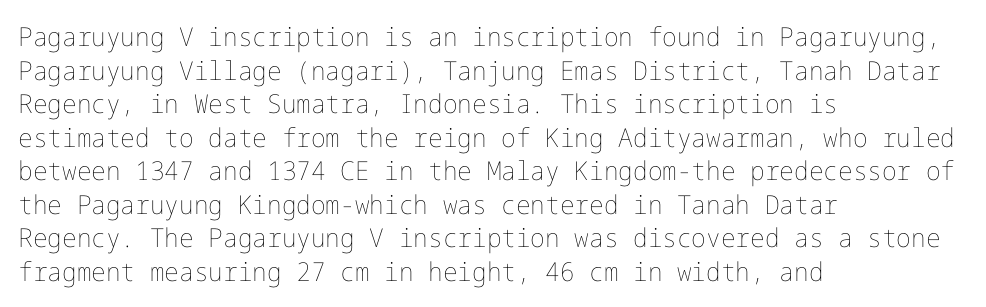
Q: Is the text bold? A: No.
Q: Is the text italic (slanted)? A: No, it is upright.
Q: Is the text underlined? A: No.
Q: How is the paragraph aligned? A: Left-aligned.
Q: Is the spacing between letters normal or unusually wide? A: Normal.
Q: Is the spacing between lines tight, normal or loose? A: Normal.
